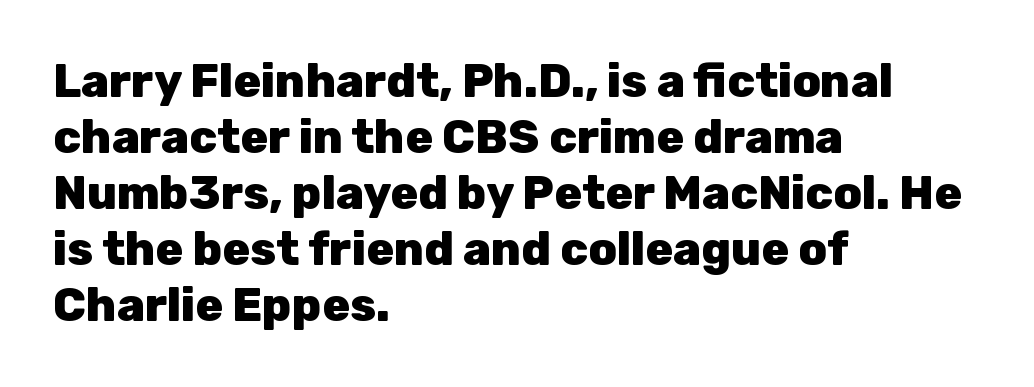
{"serif": "no", "italic": "no", "bold": "yes", "weight": "heavy", "width": "normal", "stroke_contrast": "low", "x_height": "medium", "monospaced": "no", "underline": "no", "align": "left", "line_spacing_ratio": 1.22, "letter_spacing": "normal", "letter_spacing_em": 0.0, "glyph_px": 46}
